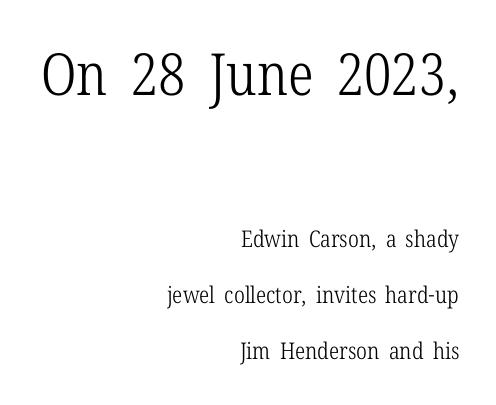
{"serif": "yes", "italic": "no", "bold": "no", "weight": "light", "width": "condensed", "stroke_contrast": "low", "x_height": "medium", "monospaced": "no", "underline": "no", "align": "right", "line_spacing": "loose", "line_spacing_ratio": 2.43, "letter_spacing": "normal", "letter_spacing_em": 0.0, "larger_block": "first", "size_ratio": 2.52, "glyph_px": 58}
